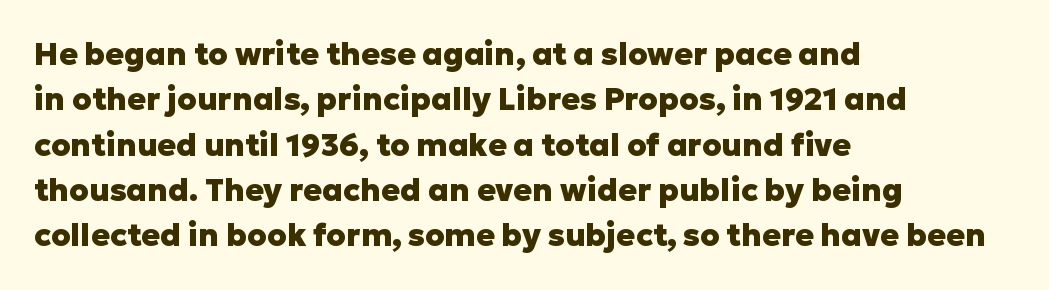
The image shows 31 px heavy sans-serif type, upright; set left-aligned, normal line spacing (1.46x), normal letter spacing, not underlined; low stroke contrast and a medium x-height.
